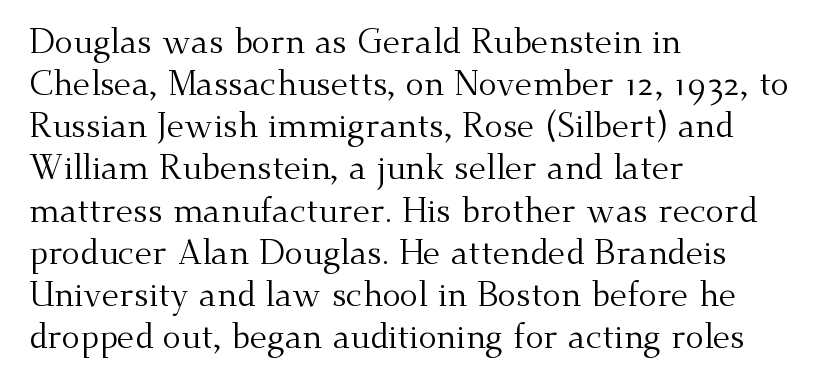
{"serif": "yes", "italic": "no", "bold": "no", "weight": "regular", "width": "normal", "stroke_contrast": "medium", "x_height": "small", "monospaced": "no", "underline": "no", "align": "left", "line_spacing_ratio": 1.24, "letter_spacing": "normal", "letter_spacing_em": 0.0, "glyph_px": 34}
